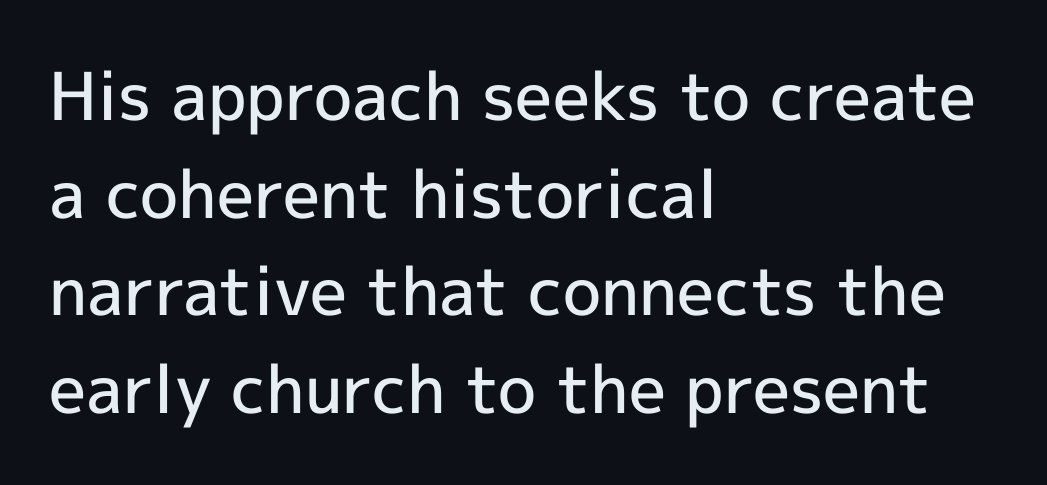
The image shows 66 px semibold sans-serif type, upright; set left-aligned, normal line spacing (1.48x), normal letter spacing, not underlined; a medium x-height.
